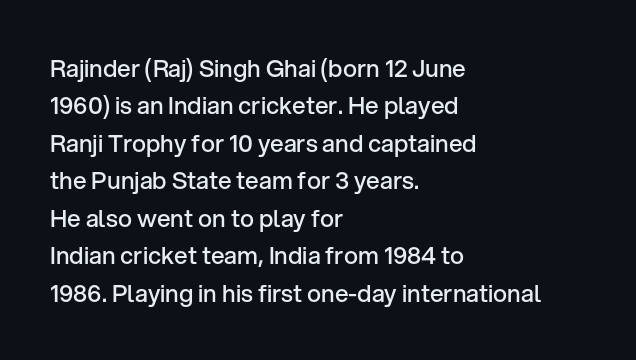
The image shows 24 px text type, upright; set left-aligned, normal line spacing (1.56x), normal letter spacing, not underlined.
